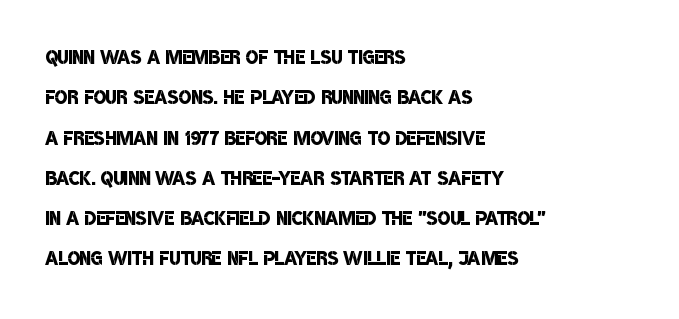
{"bold": "semi", "underline": "no", "align": "left", "line_spacing": "normal", "line_spacing_ratio": 1.55, "letter_spacing": "normal", "letter_spacing_em": 0.0, "glyph_px": 26}
